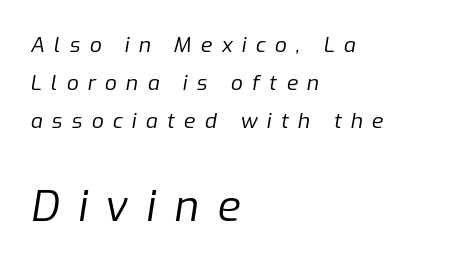
The face used here is proportionally spaced, like ordinary book or web type. Alignment: flush left. Is the stroke heavy? The answer is a plain regular-or-lighter. Descenders hang freely into open space. Look at the glyph heights: the lower group is clearly the bigger setting. The typography opts for an oblique posture over an upright one.
